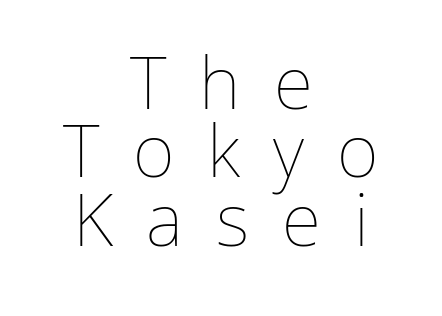
{"italic": "no", "bold": "no", "weight": "thin", "width": "normal", "stroke_contrast": "low", "x_height": "medium", "monospaced": "no", "underline": "no", "align": "center", "line_spacing": "tight", "line_spacing_ratio": 0.95, "letter_spacing": "wide", "letter_spacing_em": 0.46, "glyph_px": 72}
